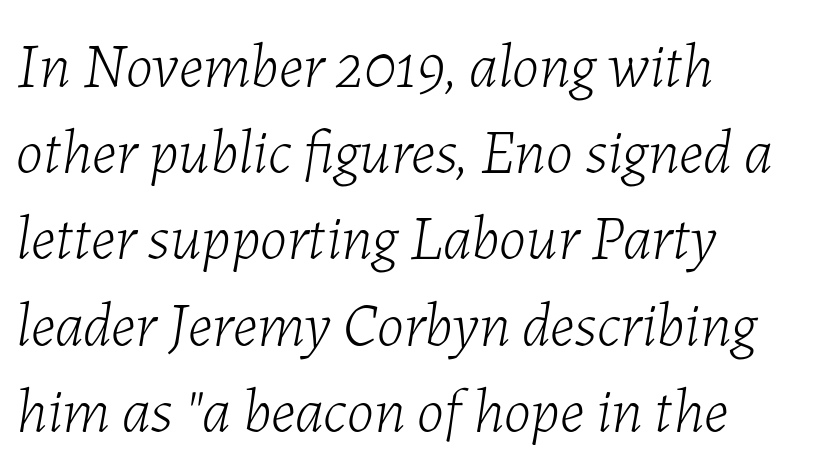
{"italic": "yes", "lean": "right", "slant_degrees": 7, "bold": "no", "weight": "light", "width": "normal", "stroke_contrast": "low", "x_height": "medium", "monospaced": "no", "underline": "no", "align": "left", "line_spacing": "normal", "line_spacing_ratio": 1.39, "letter_spacing": "normal", "letter_spacing_em": 0.0, "glyph_px": 62}
